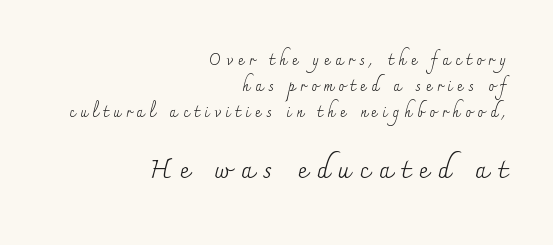
Q: Is the text bold? A: No.
Q: Is the text italic (slanted)? A: Yes.
Q: Is the text underlined? A: No.
Q: How is the paragraph aligned? A: Right-aligned.
Q: Is the spacing between letters normal or unusually wide? A: Unusually wide.
Q: Which block of text is set in a larger size, the first (top) or the second (bottom)? A: The second (bottom) one.
